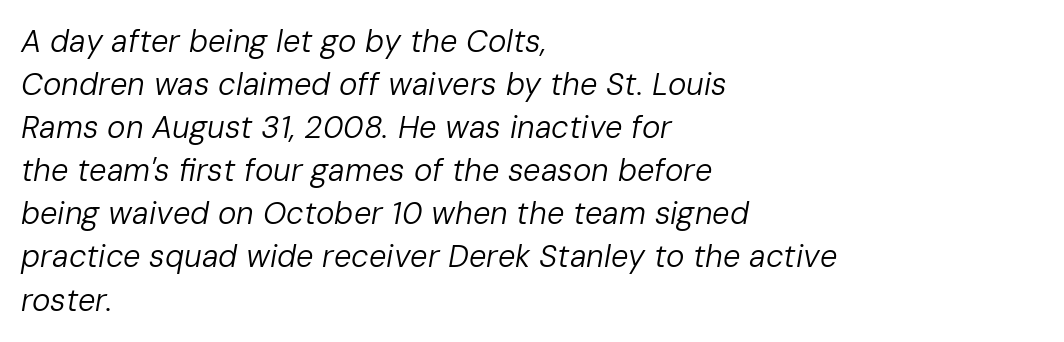
{"italic": "yes", "lean": "right", "slant_degrees": 10, "bold": "no", "weight": "regular", "width": "normal", "stroke_contrast": "low", "x_height": "medium", "monospaced": "no", "underline": "no", "align": "left", "line_spacing": "normal", "line_spacing_ratio": 1.39, "letter_spacing": "normal", "letter_spacing_em": 0.0, "glyph_px": 31}
